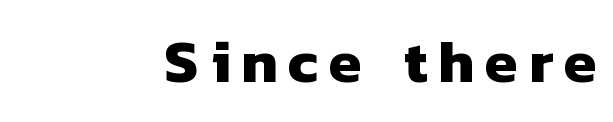
{"serif": "no", "bold": "yes", "weight": "heavy", "width": "normal", "stroke_contrast": "low", "x_height": "medium", "monospaced": "no", "underline": "no", "align": "right", "glyph_px": 60}
